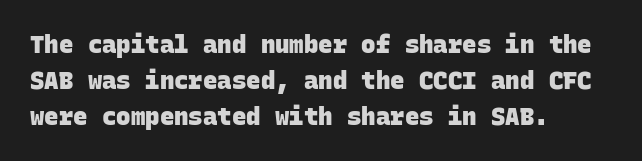
Letter spacing: default. A bare baseline throughout the passage. Each new line begins a customary step beneath the previous one. Which margin do the lines hug? The left one — the right edge is uneven.
